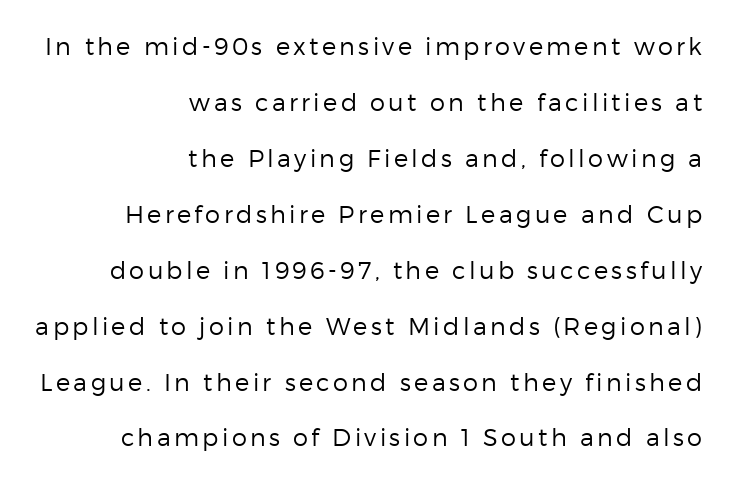
{"italic": "no", "bold": "no", "underline": "no", "align": "right", "line_spacing": "loose", "line_spacing_ratio": 2.33, "glyph_px": 24}
